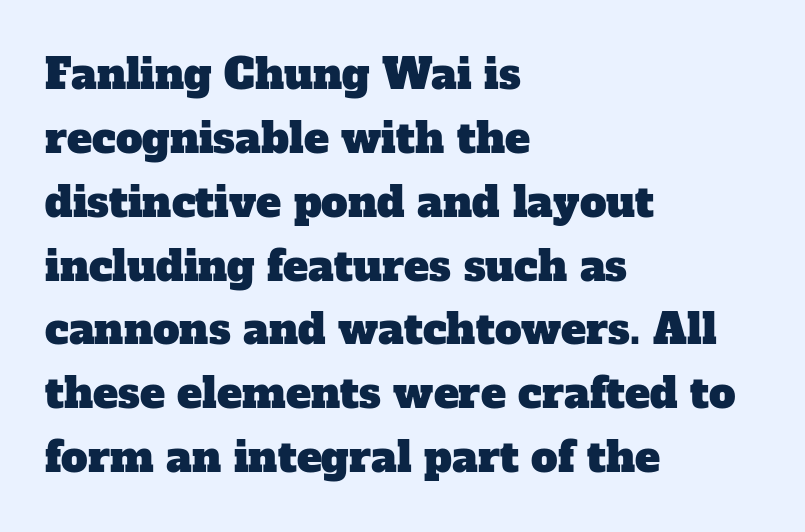
The image shows 42 px serif type; set left-aligned, normal line spacing (1.52x), normal letter spacing, not underlined; low stroke contrast and a medium x-height.
